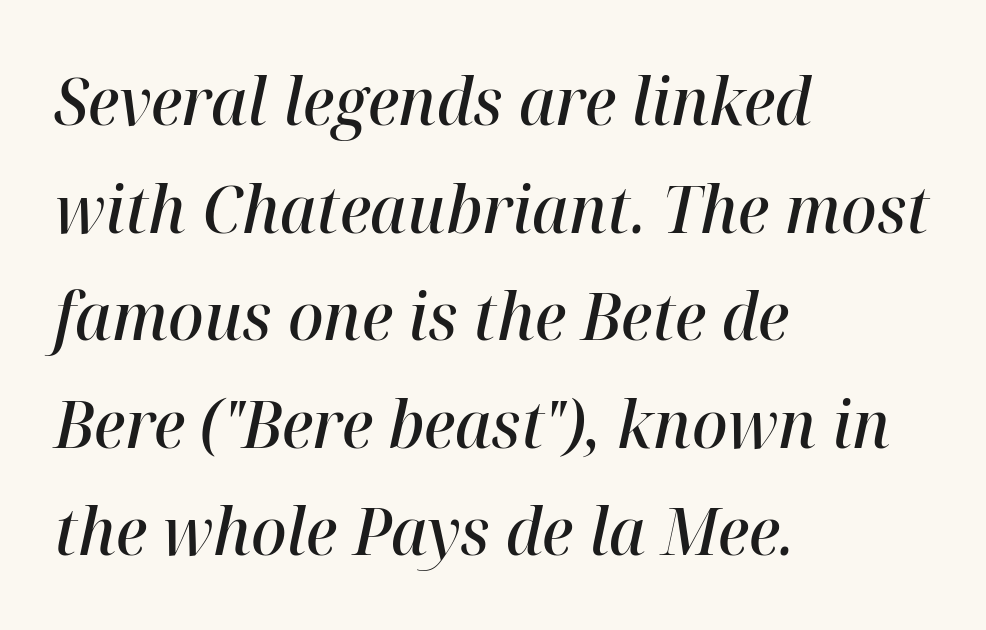
The image shows 66 px semibold type, italic (leaning right); set left-aligned, normal line spacing (1.63x), normal letter spacing, not underlined; high stroke contrast and a medium x-height.
